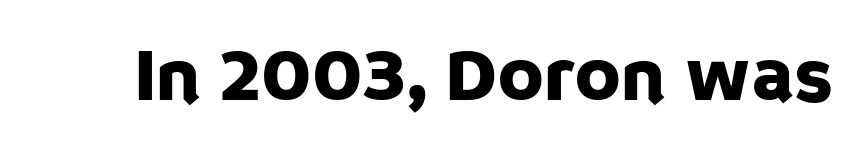
The passage shown has conventional tracking throughout. Looks like regular typesetting: each glyph gets only the width it needs. The string is rendered with underlining switched off. A typesetter would label this face a sans. Characters remain perfectly vertical along every line.
